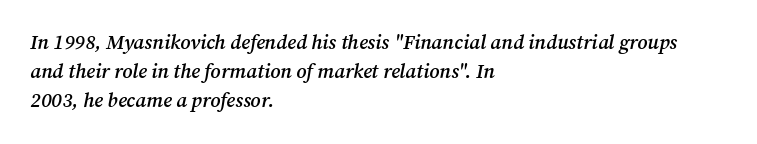
{"italic": "yes", "lean": "right", "slant_degrees": 12, "bold": "semi", "underline": "no", "align": "left", "line_spacing": "normal", "line_spacing_ratio": 1.44, "letter_spacing": "normal", "letter_spacing_em": 0.0, "glyph_px": 20}
